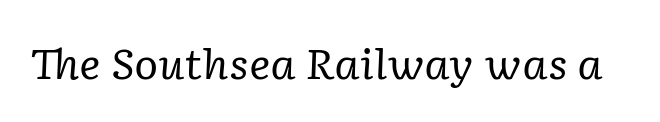
Q: Is the text bold? A: No.
Q: Is the text italic (slanted)? A: Yes, it leans right by about 2 degrees.
Q: Is the typeface a serif or a sans-serif typeface? A: Serif.
Q: Is the text underlined? A: No.
Q: Is the spacing between letters normal or unusually wide? A: Normal.
Q: Width (condensed, normal, or wide)? A: Normal.
Q: Stroke contrast? A: Low.
Q: x-height? A: Medium.
Q: Monospaced? A: No.
